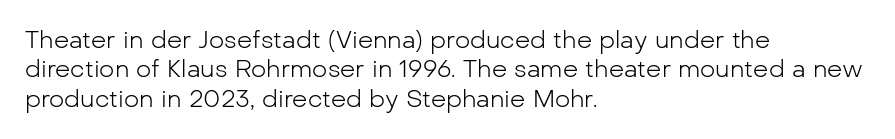
{"italic": "no", "bold": "no", "underline": "no", "align": "left", "line_spacing_ratio": 1.22, "letter_spacing": "normal", "letter_spacing_em": 0.0, "glyph_px": 24}
